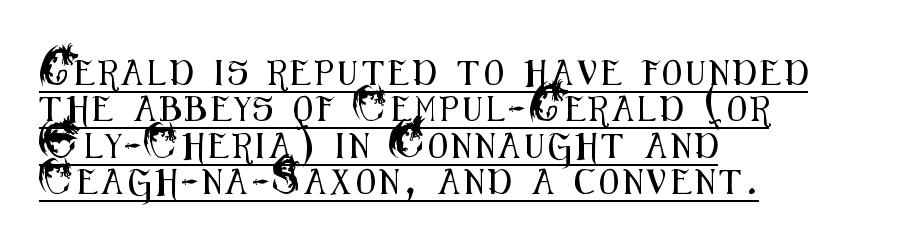
Students, observe: this is what conventionally led text looks like. A typographer would call this underscored text. A roman cut, with each character standing at attention. The setting favours the left margin, as ordinary paragraphs usually do.
